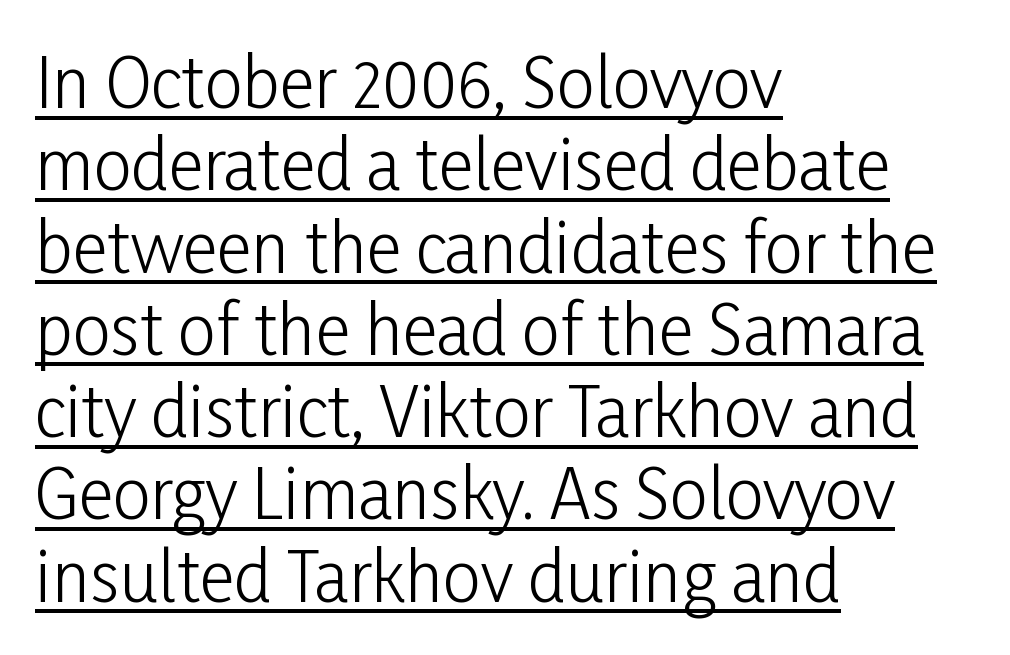
Q: Is the text bold? A: No.
Q: Is the text italic (slanted)? A: No, it is upright.
Q: Is the typeface a serif or a sans-serif typeface? A: Sans-serif.
Q: Is the text underlined? A: Yes.
Q: How is the paragraph aligned? A: Left-aligned.
Q: Is the spacing between letters normal or unusually wide? A: Normal.
Q: Width (condensed, normal, or wide)? A: Condensed.
Q: Stroke contrast? A: Low.
Q: x-height? A: Medium.
Q: Monospaced? A: No.
